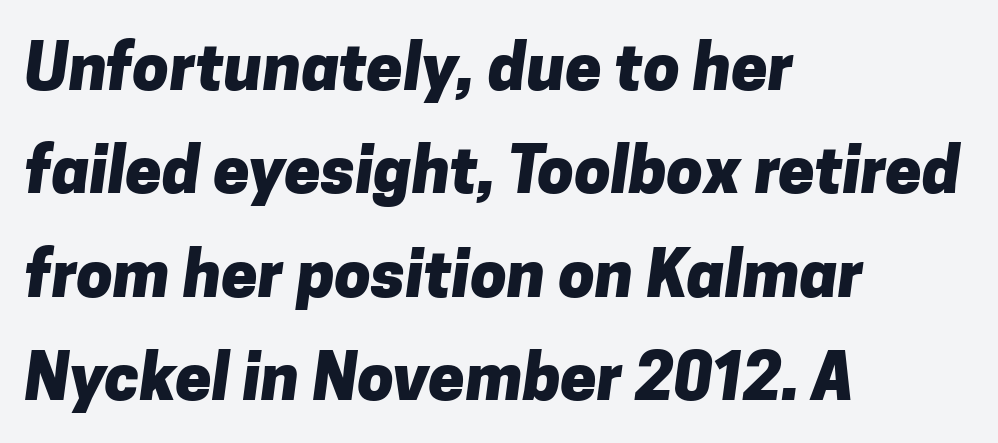
Q: Is the text bold? A: Yes.
Q: Is the typeface a serif or a sans-serif typeface? A: Sans-serif.
Q: Is the text underlined? A: No.
Q: How is the paragraph aligned? A: Left-aligned.
Q: Is the spacing between letters normal or unusually wide? A: Normal.
Q: Is the spacing between lines tight, normal or loose? A: Normal.
Q: Width (condensed, normal, or wide)? A: Normal.
Q: Stroke contrast? A: Low.
Q: x-height? A: Medium.
Q: Monospaced? A: No.
